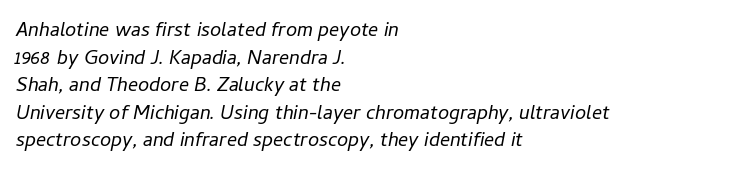
The image shows 20 px text type, italic (leaning right); set left-aligned, normal line spacing (1.38x), normal letter spacing, not underlined.
